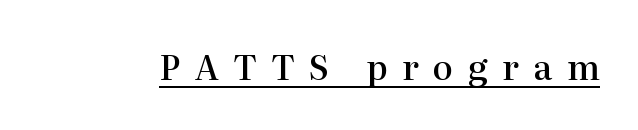
{"serif": "yes", "italic": "no", "bold": "semi", "weight": "semibold", "width": "normal", "stroke_contrast": "high", "x_height": "medium", "monospaced": "no", "underline": "yes", "letter_spacing": "wide", "letter_spacing_em": 0.43, "glyph_px": 34}
